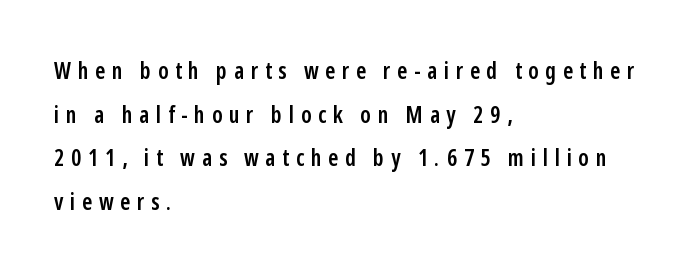
Honestly, the letter spacing is so wide it's the main thing you notice. Typographic density is moderately raised because the face is semibold. Each row of text sits above clean, open space. Interline gaps are noticeably wide in this sample. Leftover space on each line is placed entirely after the last word.
